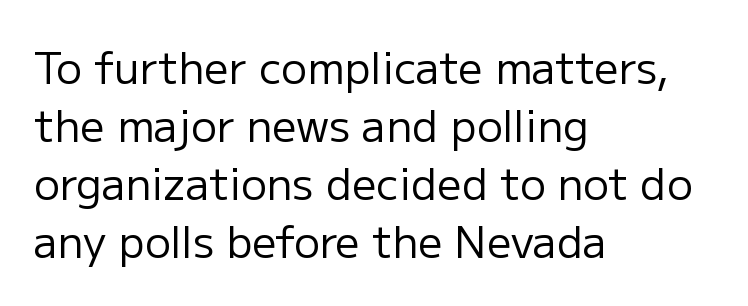
Spacing verdict: proportional, widths tailored to each character. I'd call this a sans setting — the letters go barefoot. Successive baselines arrive at the customary interval. Nobody drew a line under any word here. It's the straight-up-and-down kind of type.
